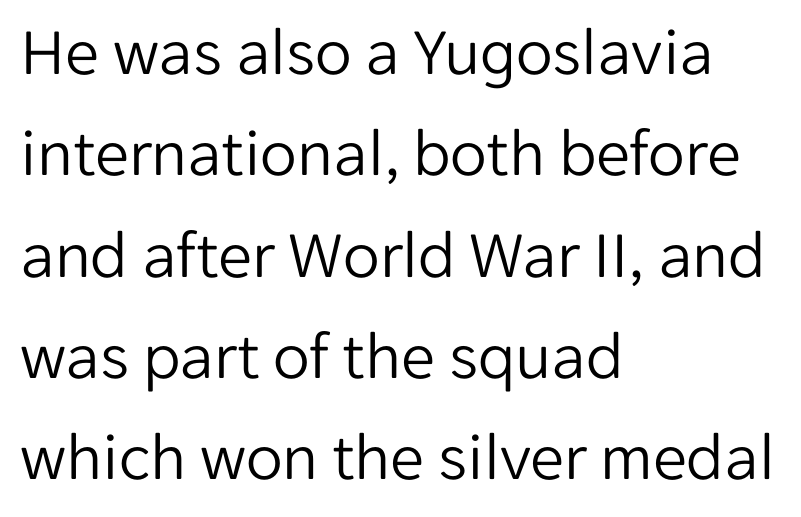
{"serif": "no", "italic": "no", "bold": "no", "weight": "light", "width": "normal", "stroke_contrast": "low", "x_height": "medium", "monospaced": "no", "underline": "no", "align": "left", "line_spacing": "normal", "line_spacing_ratio": 1.49, "letter_spacing": "normal", "letter_spacing_em": 0.0, "glyph_px": 68}
